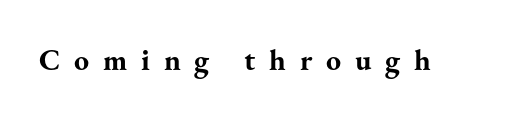
The image shows 30 px bold serif type, upright; set unusually wide letter spacing (+0.46 em), not underlined; medium stroke contrast and a small x-height.
